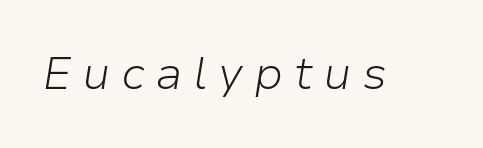
Q: Is the text bold? A: No.
Q: Is the text italic (slanted)? A: Yes, it leans right by about 9 degrees.
Q: Is the text underlined? A: No.
Q: Is the spacing between letters normal or unusually wide? A: Unusually wide.
Q: Width (condensed, normal, or wide)? A: Normal.
Q: Stroke contrast? A: Low.
Q: x-height? A: Medium.
Q: Monospaced? A: No.
